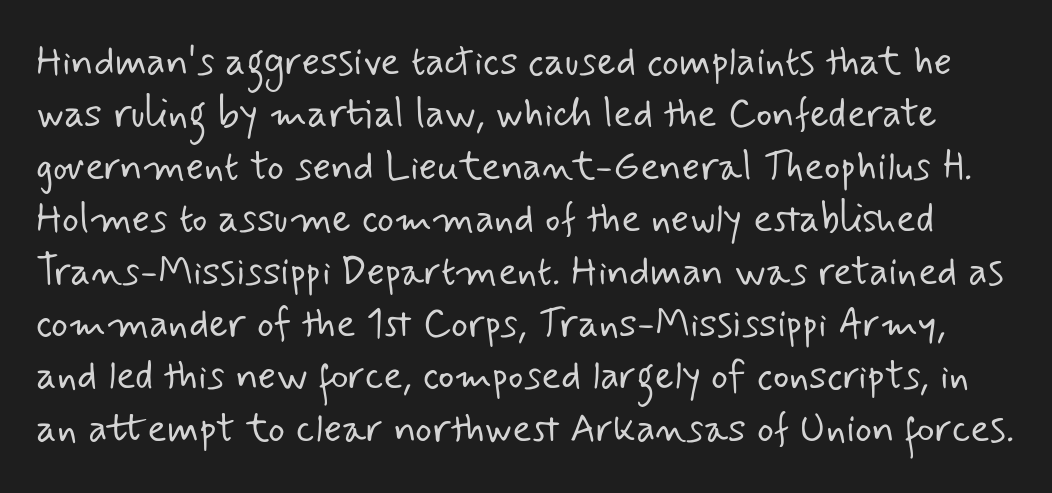
{"serif": "no", "bold": "no", "weight": "light", "width": "normal", "stroke_contrast": "low", "x_height": "small", "monospaced": "no", "underline": "no", "line_spacing": "normal", "line_spacing_ratio": 1.31, "letter_spacing": "normal", "letter_spacing_em": 0.0, "glyph_px": 40}
